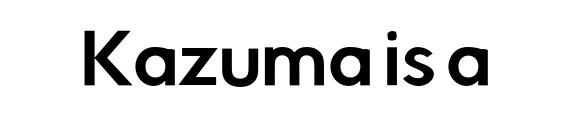
Note: no serifs on the glyphs. The foot of each line stays bare and open. The lettering stays uniformly vertical, giving the passage a roman look. Note the varied advance widths — an 'i' is clearly narrower than an 'm'. Characters follow at the spacing the type designer built in.
